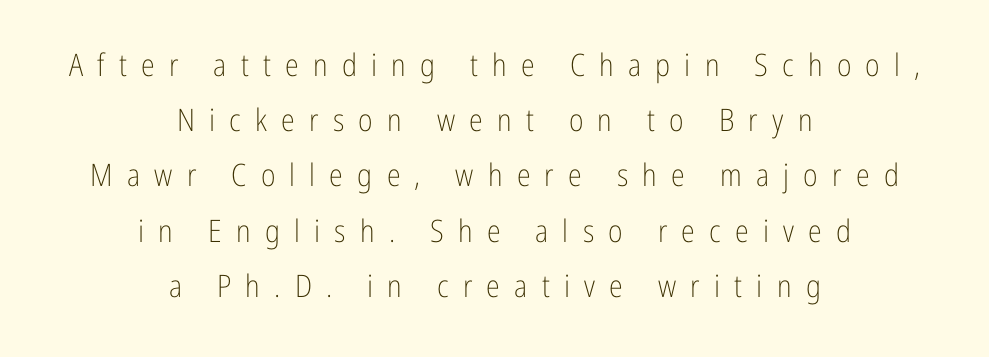
Q: Is the text bold? A: No.
Q: Is the text italic (slanted)? A: No, it is upright.
Q: Is the typeface a serif or a sans-serif typeface? A: Sans-serif.
Q: Is the text underlined? A: No.
Q: How is the paragraph aligned? A: Centered.
Q: Is the spacing between letters normal or unusually wide? A: Unusually wide.
Q: Width (condensed, normal, or wide)? A: Condensed.
Q: Stroke contrast? A: Low.
Q: x-height? A: Medium.
Q: Monospaced? A: No.
